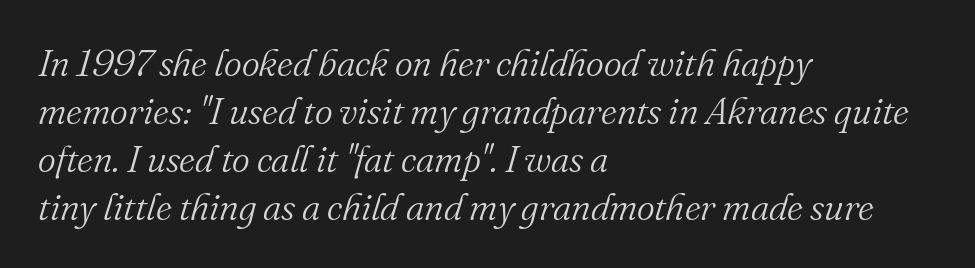
Q: Is the text bold? A: No.
Q: Is the text italic (slanted)? A: Yes, it leans right by about 16 degrees.
Q: Is the typeface a serif or a sans-serif typeface? A: Serif.
Q: Is the text underlined? A: No.
Q: How is the paragraph aligned? A: Left-aligned.
Q: Is the spacing between letters normal or unusually wide? A: Normal.
Q: Is the spacing between lines tight, normal or loose? A: Normal.
Q: Width (condensed, normal, or wide)? A: Normal.
Q: Stroke contrast? A: Medium.
Q: x-height? A: Small.
Q: Monospaced? A: No.
